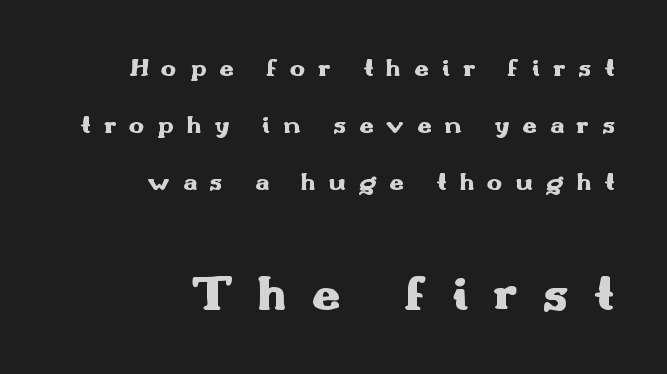
{"serif": "no", "italic": "no", "bold": "yes", "weight": "heavy", "width": "wide", "stroke_contrast": "medium", "x_height": "small", "monospaced": "no", "underline": "no", "align": "right", "line_spacing": "loose", "line_spacing_ratio": 2.19, "letter_spacing": "wide", "letter_spacing_em": 0.49, "larger_block": "second", "size_ratio": 1.96, "glyph_px": 51}
